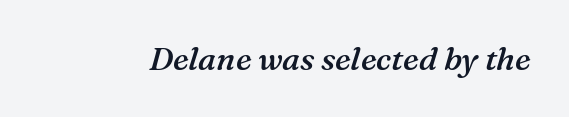
{"serif": "yes", "italic": "yes", "lean": "right", "slant_degrees": 16, "bold": "semi", "weight": "semibold", "width": "normal", "stroke_contrast": "medium", "x_height": "medium", "monospaced": "no", "underline": "no", "letter_spacing": "normal", "letter_spacing_em": 0.0, "glyph_px": 32}
